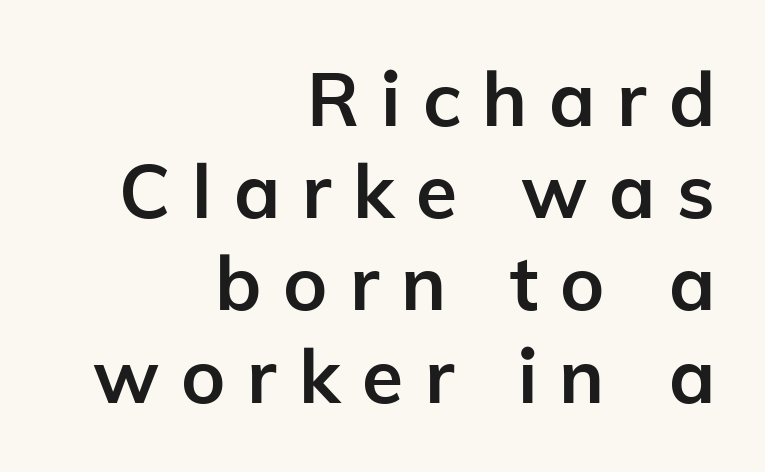
{"serif": "no", "italic": "no", "bold": "yes", "weight": "semibold", "width": "normal", "stroke_contrast": "low", "x_height": "medium", "monospaced": "no", "underline": "no", "align": "right", "line_spacing_ratio": 1.23, "letter_spacing": "wide", "letter_spacing_em": 0.29, "glyph_px": 75}
